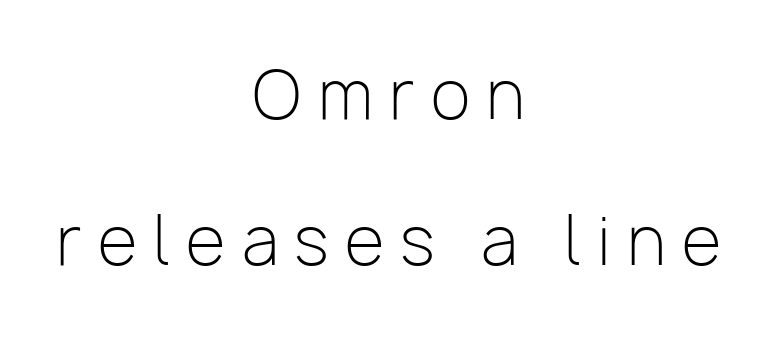
The specimen reads as upright at a glance. The passage shown stacks its lines with a broad gap. Note: no serifs on the glyphs. Quick note: underline off. Honestly, the letter spacing is so wide it's the main thing you notice.
